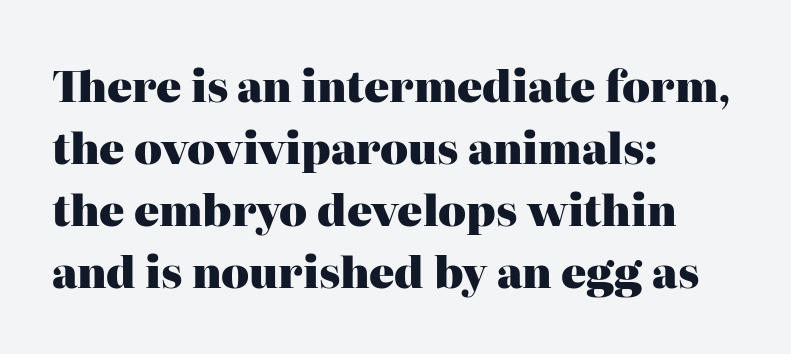
The leading is moderate, giving the passage an even texture. Stroke thickness is high; the sample reads as a true bold. The zone under the glyphs is completely vacant. Letter spacing: default. This sample has the flowing, uneven cadence of proportional lettering. Left-aligned paragraph, ragged on the right.
